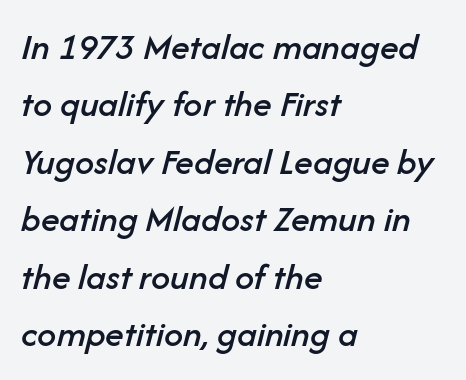
Q: Is the text italic (slanted)? A: Yes, it leans right by about 14 degrees.
Q: Is the text underlined? A: No.
Q: How is the paragraph aligned? A: Left-aligned.
Q: Is the spacing between letters normal or unusually wide? A: Normal.
Q: Is the spacing between lines tight, normal or loose? A: Normal.
Q: Width (condensed, normal, or wide)? A: Normal.
Q: Stroke contrast? A: Low.
Q: x-height? A: Medium.
Q: Monospaced? A: No.
